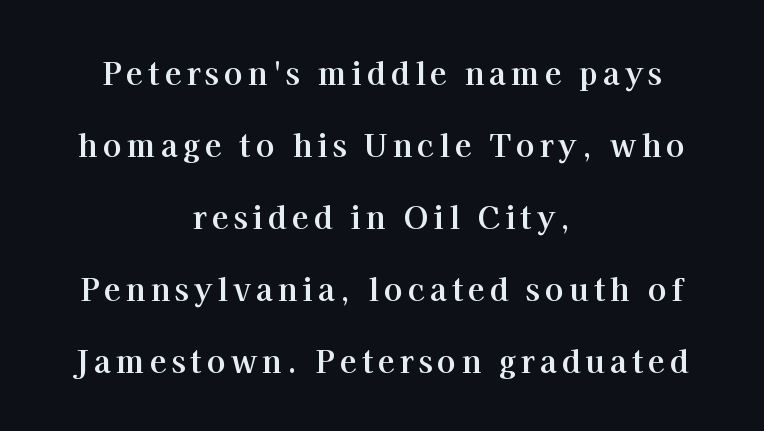
The image shows 31 px bold serif type, upright; set centered, loose line spacing (2.32x), not underlined; high stroke contrast and a medium x-height.
